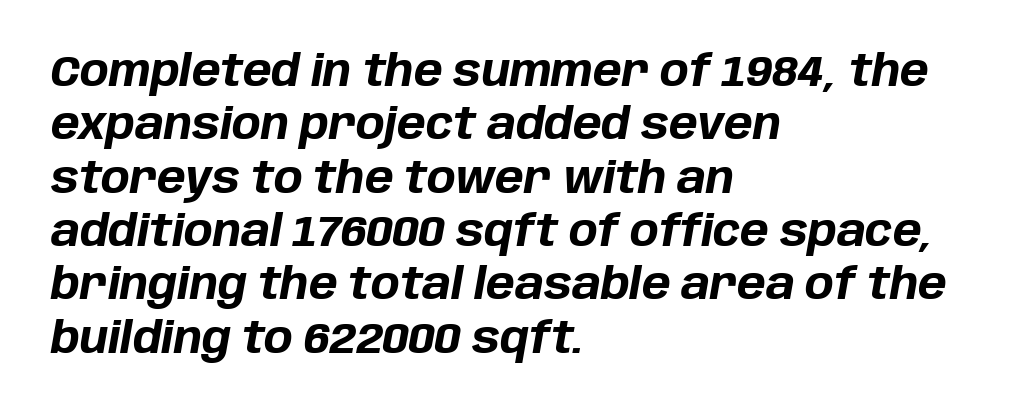
The image shows 43 px bold type, italic (leaning right); set left-aligned, line spacing 1.24x, normal letter spacing, not underlined; low stroke contrast and a large x-height.
